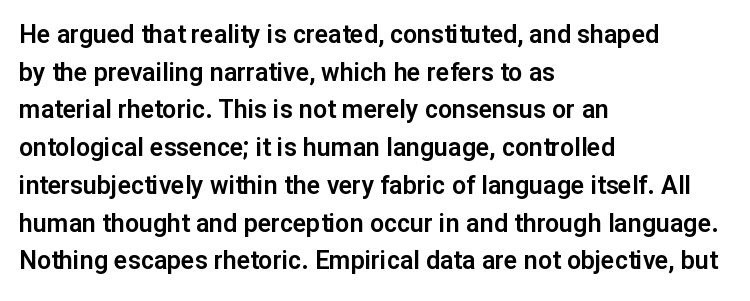
Q: Is the text italic (slanted)? A: No, it is upright.
Q: Is the text underlined? A: No.
Q: How is the paragraph aligned? A: Left-aligned.
Q: Is the spacing between letters normal or unusually wide? A: Normal.
Q: Is the spacing between lines tight, normal or loose? A: Normal.
